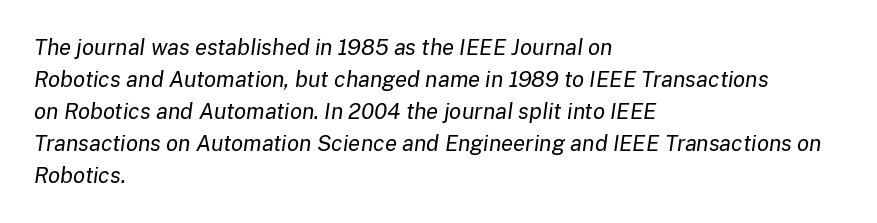
The image shows 22 px text type, italic (leaning right); set left-aligned, normal line spacing (1.46x), normal letter spacing, not underlined.
